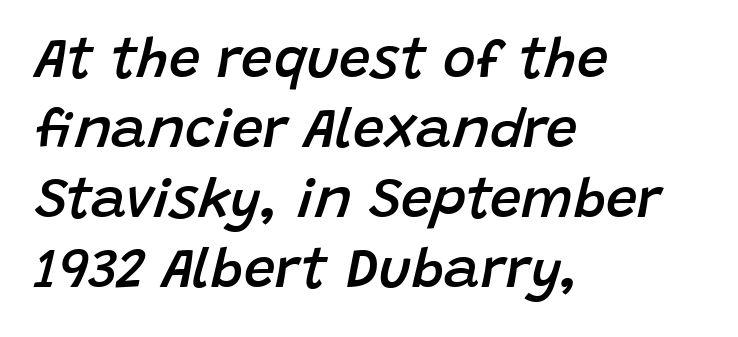
The image shows 56 px semibold type, italic (leaning right); set left-aligned, normal line spacing (1.25x), normal letter spacing, not underlined; low stroke contrast and a large x-height.
